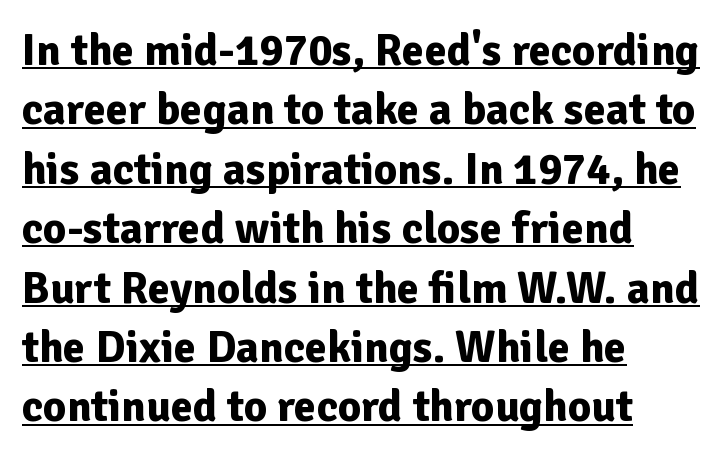
Q: Is the text bold? A: Yes.
Q: Is the text italic (slanted)? A: No, it is upright.
Q: Is the typeface a serif or a sans-serif typeface? A: Sans-serif.
Q: Is the text underlined? A: Yes.
Q: How is the paragraph aligned? A: Left-aligned.
Q: Is the spacing between letters normal or unusually wide? A: Normal.
Q: Is the spacing between lines tight, normal or loose? A: Normal.
Q: Width (condensed, normal, or wide)? A: Normal.
Q: Stroke contrast? A: Low.
Q: x-height? A: Medium.
Q: Monospaced? A: No.
